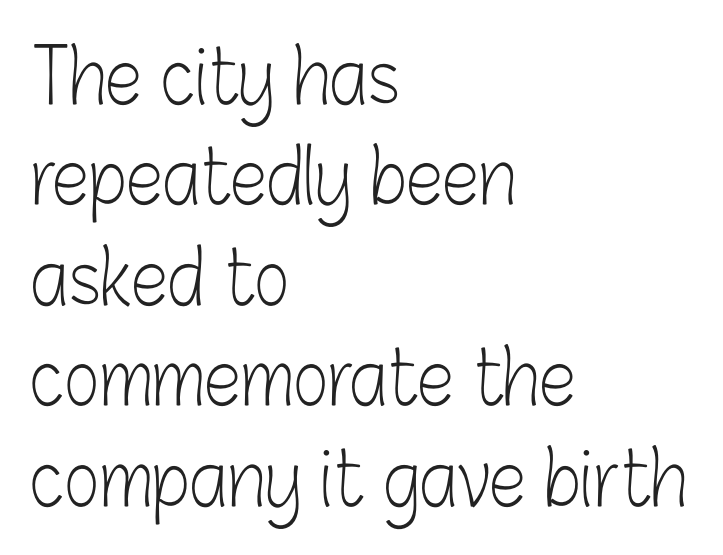
The image shows 75 px light, condensed sans-serif type, upright; set left-aligned, normal line spacing (1.34x), normal letter spacing, not underlined; low stroke contrast and a medium x-height.
